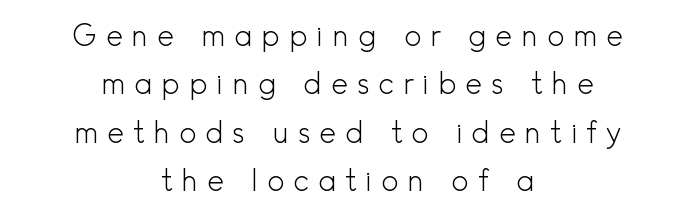
Ordinary non-slanted type is in use. No letter is thick-stroked: the sample isn't bold. Proportional: the letters do not fall into vertical columns. Is there much room between lines? A standard amount, neither cramped nor airy. The glyphs are unaccompanied by any horizontal stroke below them.
